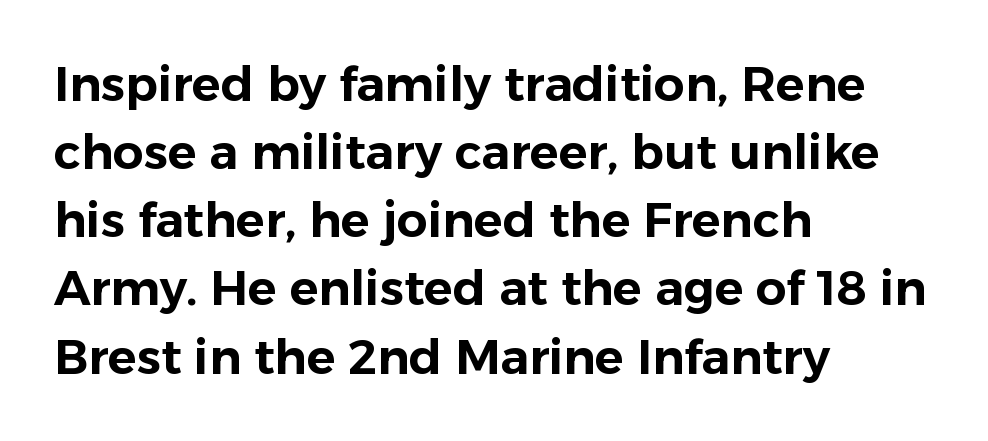
{"serif": "no", "italic": "no", "width": "normal", "stroke_contrast": "low", "x_height": "medium", "monospaced": "no", "underline": "no", "align": "left", "line_spacing": "normal", "line_spacing_ratio": 1.42, "letter_spacing": "normal", "letter_spacing_em": 0.0, "glyph_px": 48}
